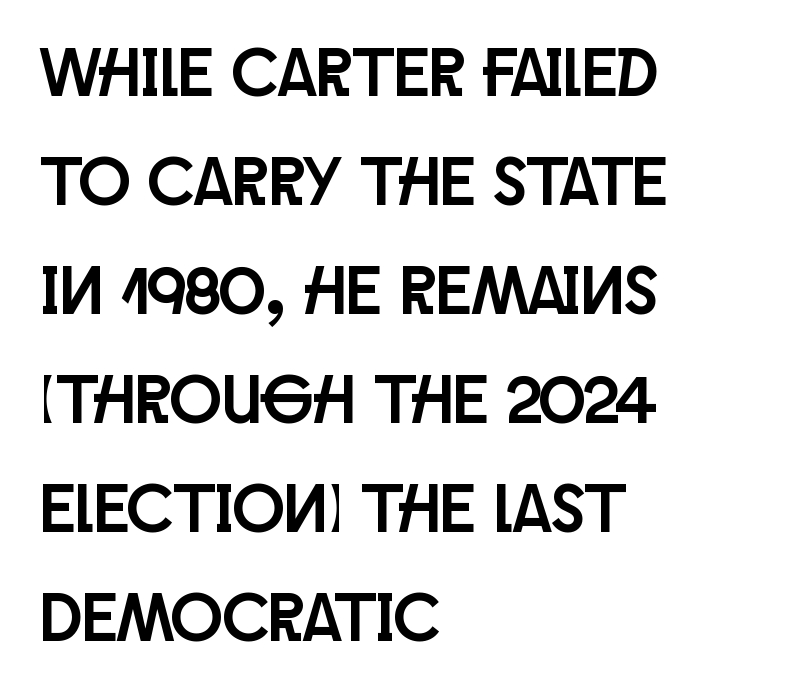
Q: Is the text italic (slanted)? A: No, it is upright.
Q: Is the typeface a serif or a sans-serif typeface? A: Sans-serif.
Q: Is the text underlined? A: No.
Q: How is the paragraph aligned? A: Left-aligned.
Q: Is the spacing between letters normal or unusually wide? A: Normal.
Q: Is the spacing between lines tight, normal or loose? A: Normal.
Q: Width (condensed, normal, or wide)? A: Condensed.
Q: Stroke contrast? A: Low.
Q: x-height? A: Large.
Q: Monospaced? A: No.
